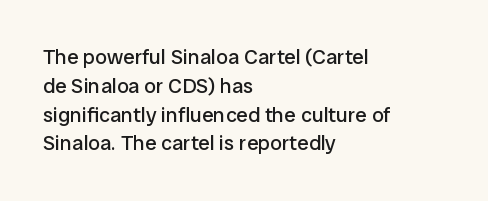
Q: Is the text bold? A: No.
Q: Is the text italic (slanted)? A: No, it is upright.
Q: Is the text underlined? A: No.
Q: How is the paragraph aligned? A: Left-aligned.
Q: Is the spacing between letters normal or unusually wide? A: Normal.
Q: Is the spacing between lines tight, normal or loose? A: Normal.
